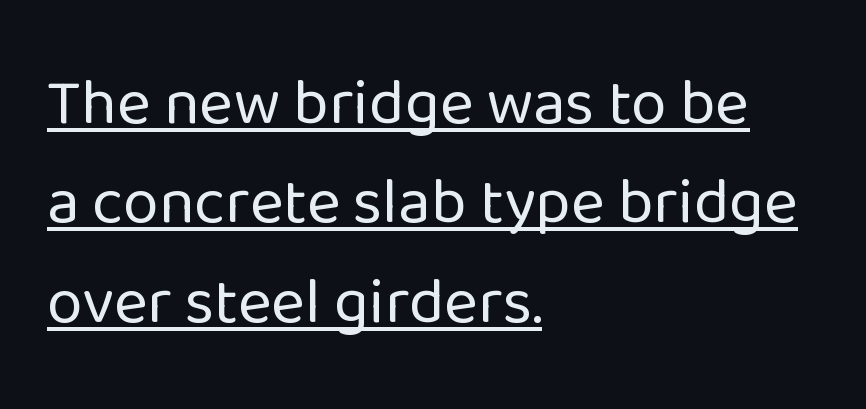
The image shows 65 px regular-weight sans-serif type, upright; set left-aligned, normal line spacing (1.53x), normal letter spacing, underlined; low stroke contrast and a medium x-height.
